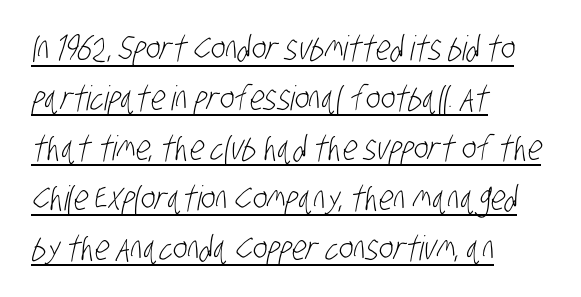
{"serif": "no", "bold": "no", "weight": "light", "width": "condensed", "stroke_contrast": "low", "x_height": "large", "monospaced": "no", "underline": "yes", "align": "left", "line_spacing": "normal", "line_spacing_ratio": 1.47, "letter_spacing": "normal", "letter_spacing_em": 0.0, "glyph_px": 34}
